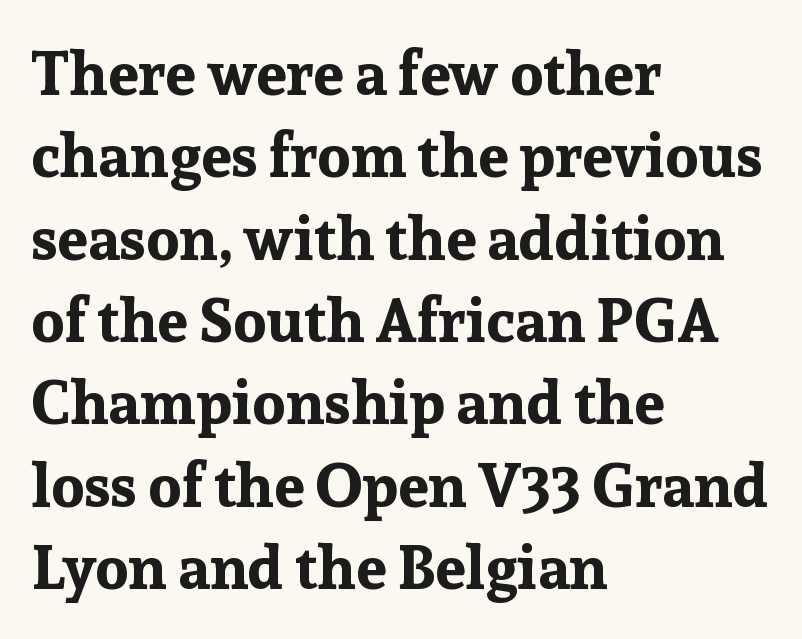
Does the weight exceed regular? Yes, all the way to bold. The rendering uses natural spacing where letterforms have individual widths. The passage is arranged the way most books set body copy — flush left. This rendering employs a face with finishing strokes, i.e., a serif. Successive baselines arrive at the customary interval. Tall strokes in this sample are plumb rather than angled.
